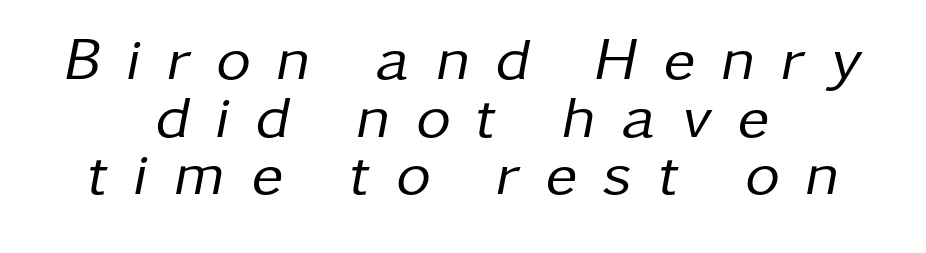
The image shows 60 px regular-weight type, italic (leaning right); set centered, tight line spacing (0.96x), unusually wide letter spacing (+0.43 em), not underlined; low stroke contrast and a medium x-height.
